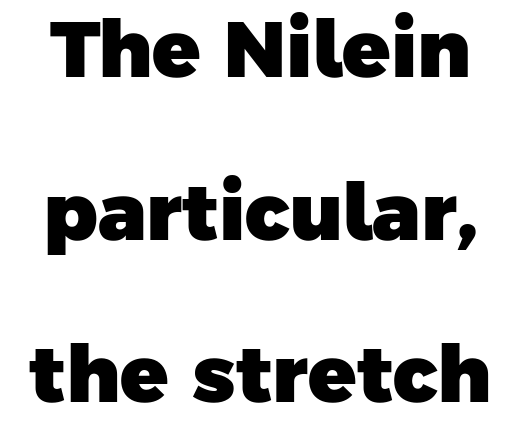
Q: Is the text bold? A: Yes.
Q: Is the typeface a serif or a sans-serif typeface? A: Sans-serif.
Q: Is the text underlined? A: No.
Q: Is the spacing between letters normal or unusually wide? A: Normal.
Q: Is the spacing between lines tight, normal or loose? A: Loose.
Q: Width (condensed, normal, or wide)? A: Normal.
Q: Stroke contrast? A: Low.
Q: x-height? A: Medium.
Q: Monospaced? A: No.
